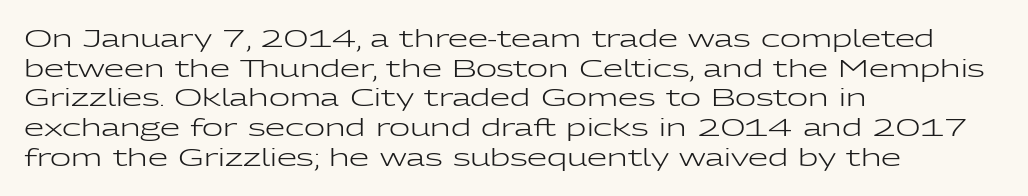
Q: Is the text bold? A: No.
Q: Is the text italic (slanted)? A: No, it is upright.
Q: Is the text underlined? A: No.
Q: How is the paragraph aligned? A: Left-aligned.
Q: Is the spacing between letters normal or unusually wide? A: Normal.
Q: Is the spacing between lines tight, normal or loose? A: Normal.
